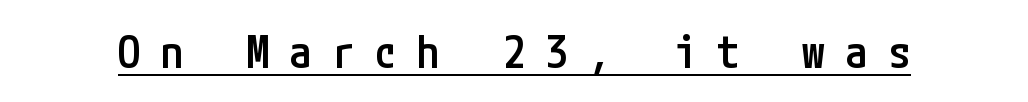
A bit beefed up — I'd call it semibold rather than bold. Display-style spreading of the glyphs; the letterfit is very open. Caption: lettering with a line underneath. What kind of face is this? One without serifs — a sans. Do the letters lean? They stand straight.
